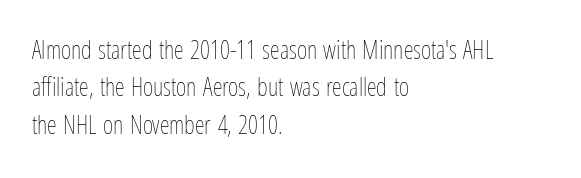
{"italic": "no", "bold": "no", "underline": "no", "align": "left", "line_spacing": "normal", "line_spacing_ratio": 1.5, "letter_spacing": "normal", "letter_spacing_em": 0.0, "glyph_px": 25}
